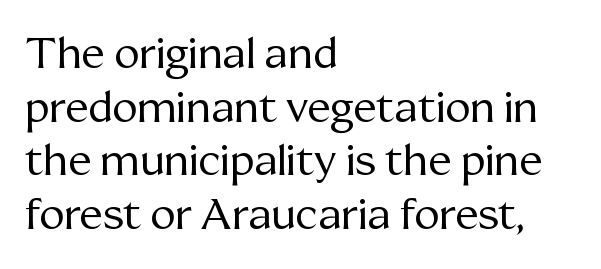
{"serif": "yes", "italic": "no", "bold": "no", "weight": "regular", "width": "normal", "stroke_contrast": "medium", "x_height": "medium", "monospaced": "no", "underline": "no", "align": "left", "line_spacing": "normal", "line_spacing_ratio": 1.25, "letter_spacing": "normal", "letter_spacing_em": 0.0, "glyph_px": 43}
